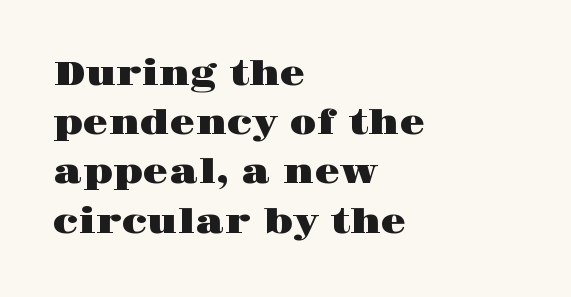
{"serif": "yes", "italic": "no", "width": "wide", "stroke_contrast": "high", "x_height": "large", "monospaced": "no", "underline": "no", "align": "left", "line_spacing": "normal", "line_spacing_ratio": 1.49, "letter_spacing": "normal", "letter_spacing_em": 0.0, "glyph_px": 33}
